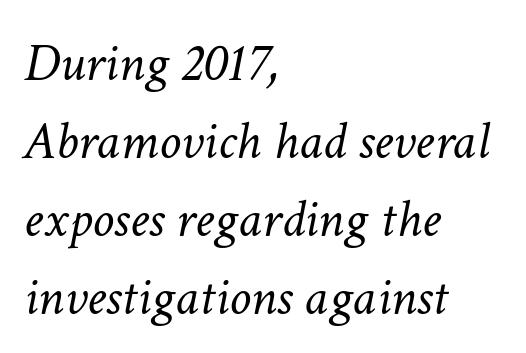
Think of a printed novel: that variable character pitch is what you see here. The specimen reads as italic at a glance. The typesetter chose a ragged-right arrangement here. The strip under each line holds only bare page. A light-to-regular cut is what we see here. A typesetter would call this zero additional tracking.
